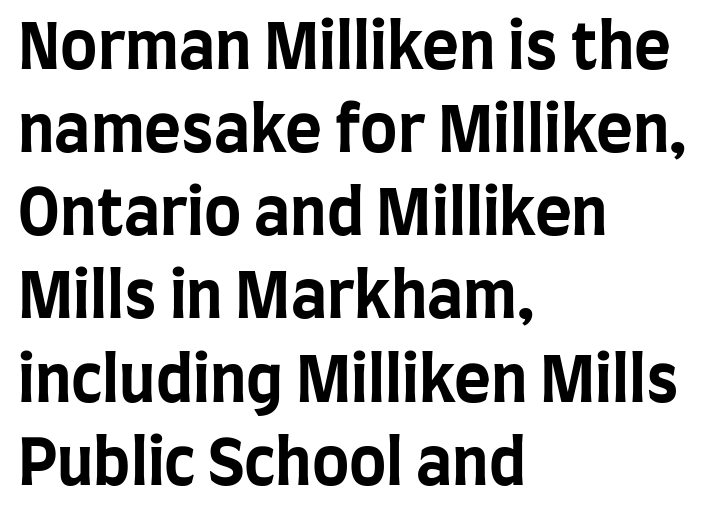
The image shows 63 px bold, condensed sans-serif type, upright; set left-aligned, normal line spacing (1.32x), normal letter spacing, not underlined; low stroke contrast and a large x-height.
